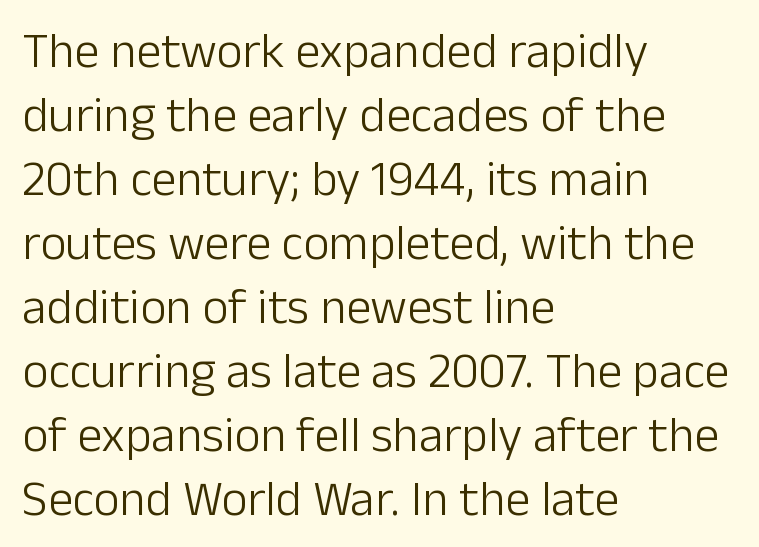
Notice how the passage keeps a crisp vertical edge on the left only. The type sits square on the baseline with zero lean. Type style note: lacks serifs. The baseline area is clear. A light-to-regular cut is what we see here.
